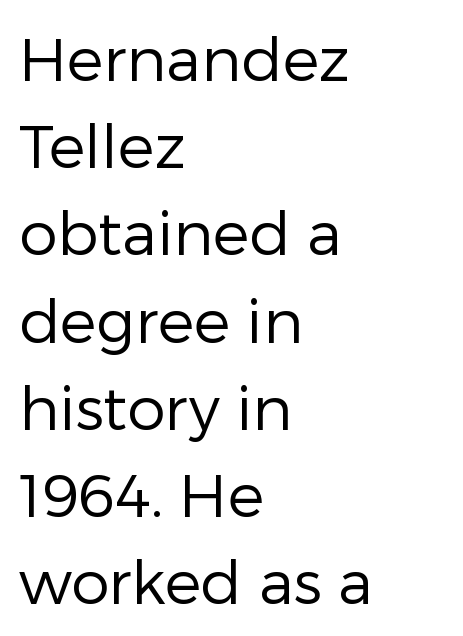
{"serif": "no", "italic": "no", "bold": "no", "weight": "regular", "width": "normal", "stroke_contrast": "low", "x_height": "medium", "monospaced": "no", "underline": "no", "align": "left", "line_spacing": "normal", "line_spacing_ratio": 1.43, "letter_spacing": "normal", "letter_spacing_em": 0.0, "glyph_px": 61}
